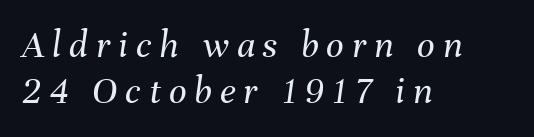
{"italic": "yes", "lean": "right", "slant_degrees": 8, "bold": "no", "weight": "regular", "width": "normal", "stroke_contrast": "medium", "x_height": "medium", "monospaced": "no", "underline": "no", "align": "left", "line_spacing_ratio": 1.19, "letter_spacing": "wide", "letter_spacing_em": 0.2, "glyph_px": 39}
